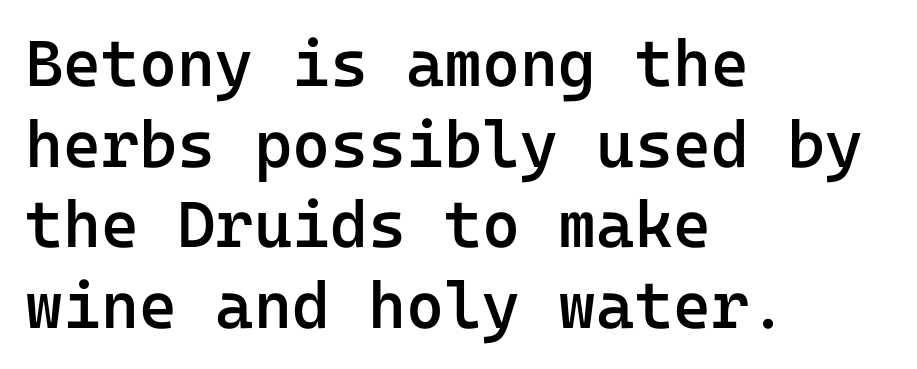
Q: Is the text bold? A: Semi-bold.
Q: Is the text italic (slanted)? A: No, it is upright.
Q: Is the typeface a serif or a sans-serif typeface? A: Sans-serif.
Q: Is the text underlined? A: No.
Q: How is the paragraph aligned? A: Left-aligned.
Q: Is the spacing between letters normal or unusually wide? A: Normal.
Q: Width (condensed, normal, or wide)? A: Normal.
Q: Stroke contrast? A: Low.
Q: x-height? A: Medium.
Q: Monospaced? A: Yes.
